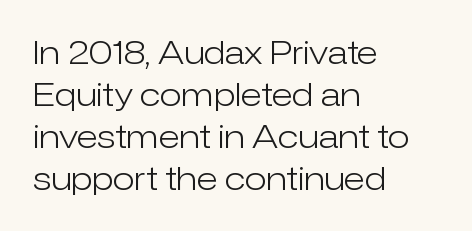
{"serif": "no", "italic": "no", "bold": "no", "weight": "light", "width": "normal", "stroke_contrast": "low", "x_height": "medium", "monospaced": "no", "underline": "no", "align": "left", "line_spacing": "normal", "line_spacing_ratio": 1.31, "letter_spacing": "normal", "letter_spacing_em": 0.0, "glyph_px": 32}
